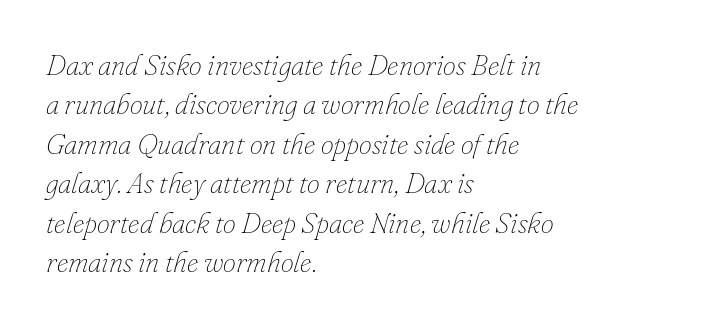
The face looks like a standard text weight, possibly lighter. Letters rest on an invisible, unmarked baseline. The type is set solid horizontally, with unmodified tracking. The rendering uses natural spacing where letterforms have individual widths.
